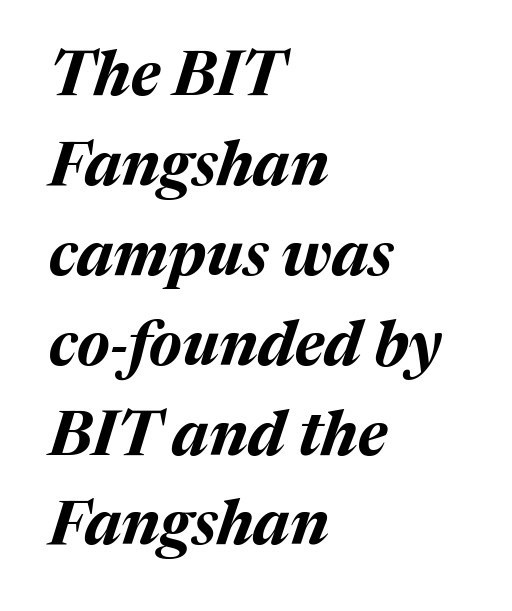
The face used here is rendered with its standard letterfit. Descenders are the only things crossing below the line. Varying glyph widths throughout — classic text-font behaviour. The glyphs have the mass of a bold cut. In terms of leading, this rendering sits right in the middle.
